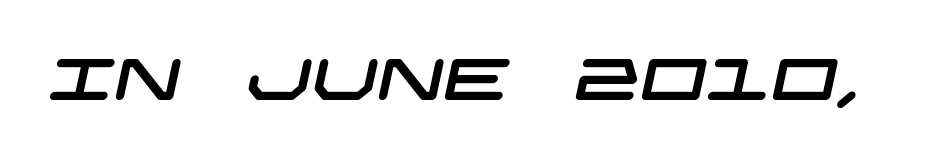
Q: Is the typeface a serif or a sans-serif typeface? A: Sans-serif.
Q: Is the text underlined? A: No.
Q: Is the spacing between letters normal or unusually wide? A: Normal.
Q: Width (condensed, normal, or wide)? A: Wide.
Q: Stroke contrast? A: Low.
Q: x-height? A: Large.
